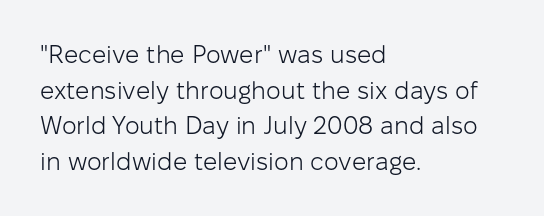
No word sits above an underline. These lines stack with their left ends in a neat column. The line-height multiplier appears to be the usual default. Ordinary non-slanted type is in use. Students, note that the glyphs here touch the page at normal intervals.
